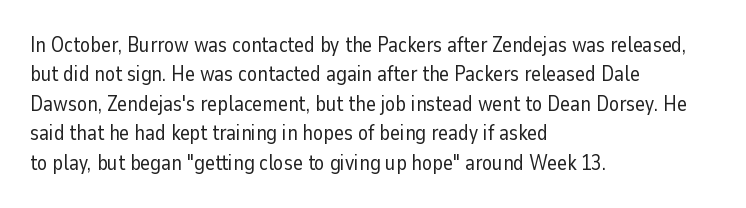
Q: Is the text bold? A: No.
Q: Is the text italic (slanted)? A: No, it is upright.
Q: Is the text underlined? A: No.
Q: How is the paragraph aligned? A: Left-aligned.
Q: Is the spacing between letters normal or unusually wide? A: Normal.
Q: Is the spacing between lines tight, normal or loose? A: Normal.
